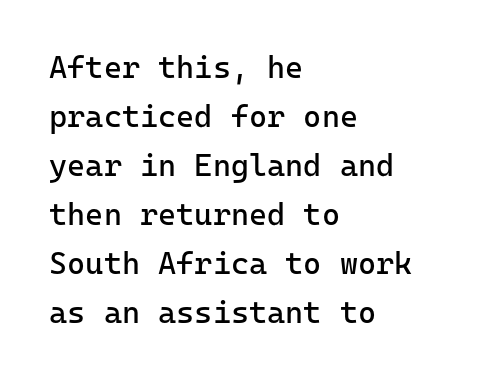
{"serif": "no", "italic": "no", "bold": "no", "weight": "regular", "width": "normal", "stroke_contrast": "low", "x_height": "medium", "underline": "no", "align": "left", "line_spacing": "normal", "line_spacing_ratio": 1.58, "letter_spacing": "normal", "letter_spacing_em": 0.0, "glyph_px": 31}
